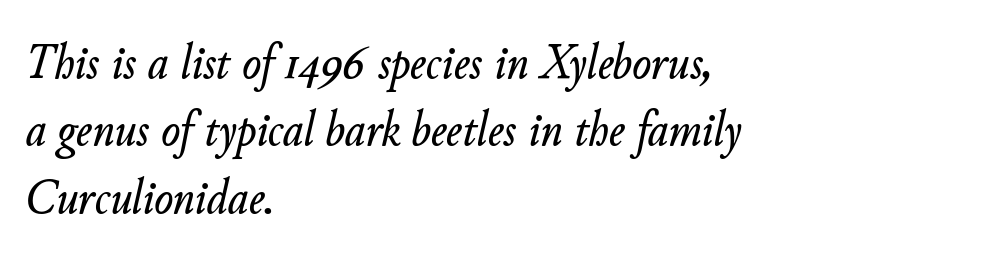
A typesetter would call this proportional, since set widths differ per character. Leading: standard. Compared with typical body copy, the letter spacing here is the same. The whole block is typeset with a tilt.
